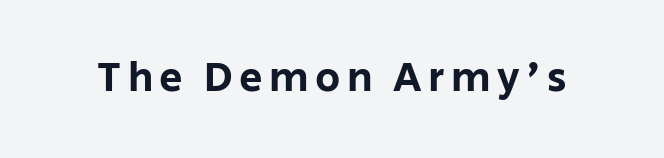
{"serif": "no", "italic": "no", "width": "normal", "stroke_contrast": "low", "x_height": "large", "monospaced": "no", "underline": "no", "glyph_px": 42}
